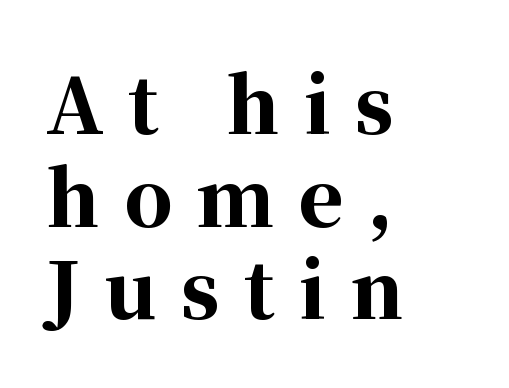
Teacher's note: observe the even left margin — that is flush-left alignment. Are there feet on the stems? There are — it's a serif. Here the designer chose a conventional face with non-uniform glyph widths. Quick note: not italic, upright.
